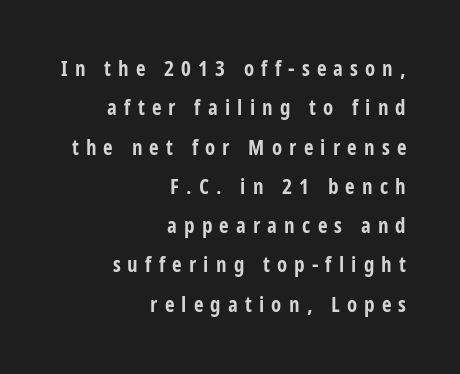
The image shows 21 px bold type, upright; set right-aligned, line spacing 1.87x, unusually wide letter spacing (+0.34 em), not underlined.
